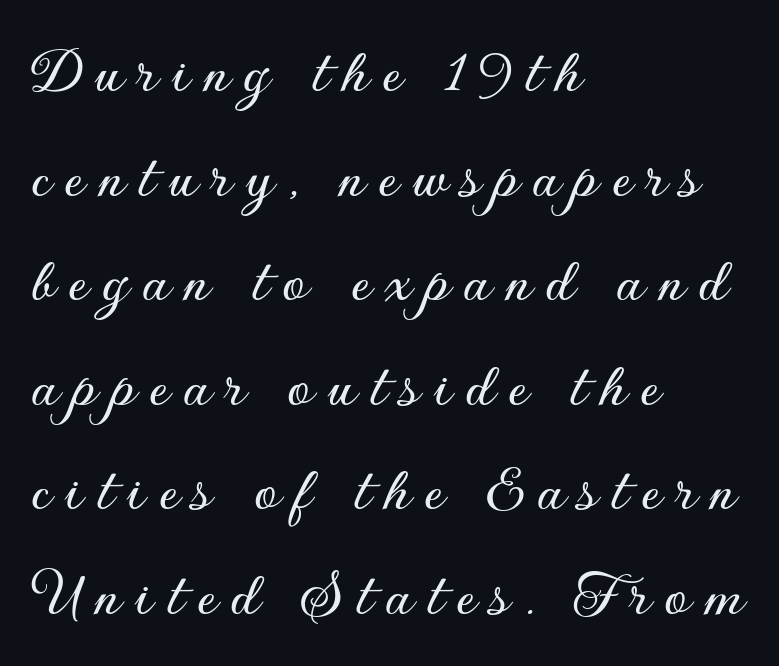
{"serif": "no", "width": "normal", "stroke_contrast": "low", "x_height": "small", "monospaced": "no", "underline": "no", "align": "left", "line_spacing": "normal", "line_spacing_ratio": 1.56, "letter_spacing": "wide", "letter_spacing_em": 0.2, "glyph_px": 67}
